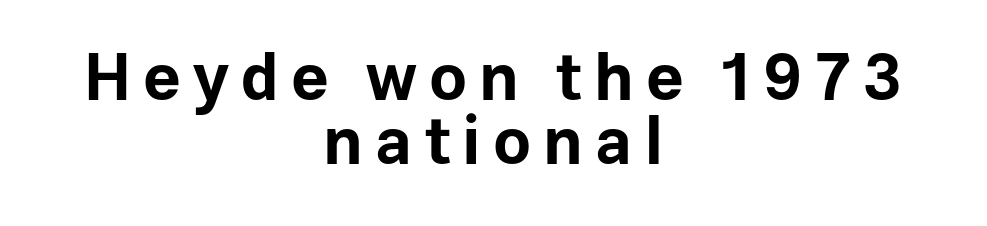
The space beneath each line is pristine and unruled. The characters look thick and weighty, a clear bold. Is the block centered? Yes — each line is placed symmetrically about the middle. Are there feet on the stems? There aren't — it's a sans. The font's upright variant was chosen for this text.
